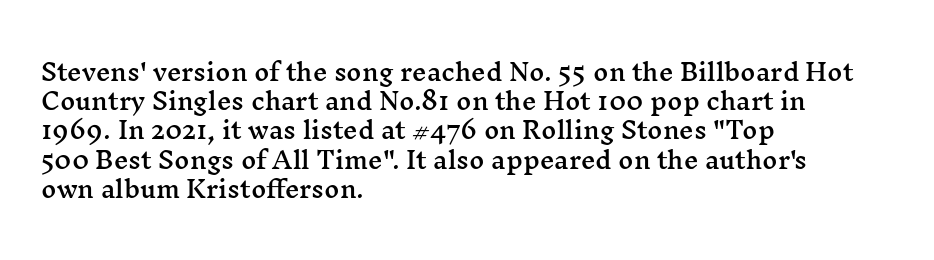
Q: Is the text italic (slanted)? A: No, it is upright.
Q: Is the text underlined? A: No.
Q: How is the paragraph aligned? A: Left-aligned.
Q: Is the spacing between letters normal or unusually wide? A: Normal.
Q: Is the spacing between lines tight, normal or loose? A: Normal.
